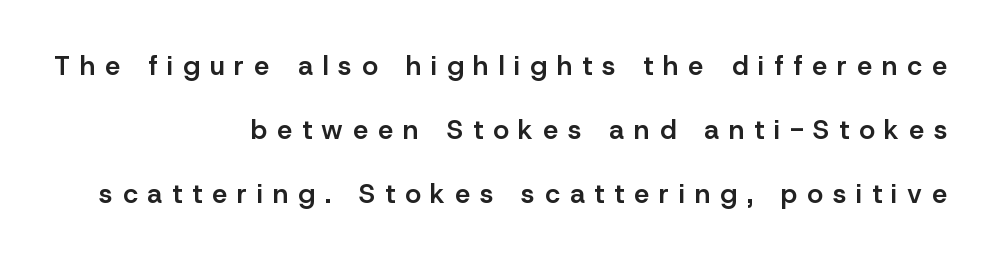
The image shows 27 px text type, upright; set right-aligned, loose line spacing (2.37x), unusually wide letter spacing (+0.37 em), not underlined.
